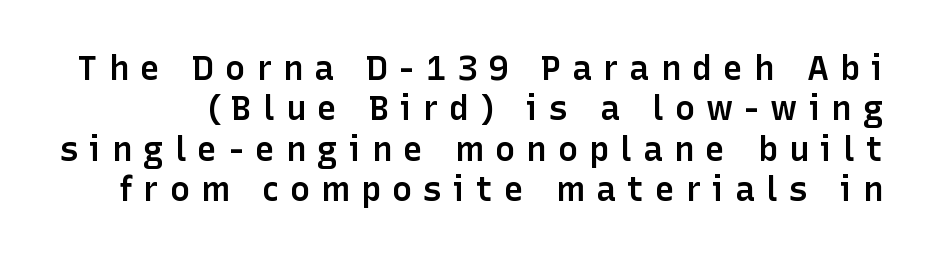
Q: Is the text bold? A: Semi-bold.
Q: Is the text italic (slanted)? A: No, it is upright.
Q: Is the typeface a serif or a sans-serif typeface? A: Sans-serif.
Q: Is the text underlined? A: No.
Q: Is the spacing between letters normal or unusually wide? A: Unusually wide.
Q: Width (condensed, normal, or wide)? A: Normal.
Q: Stroke contrast? A: Low.
Q: x-height? A: Medium.
Q: Monospaced? A: No.
